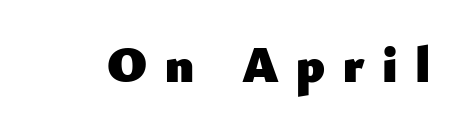
Q: Is the text bold? A: Yes.
Q: Is the text italic (slanted)? A: No, it is upright.
Q: Is the typeface a serif or a sans-serif typeface? A: Sans-serif.
Q: Is the text underlined? A: No.
Q: Is the spacing between letters normal or unusually wide? A: Unusually wide.
Q: Width (condensed, normal, or wide)? A: Normal.
Q: Stroke contrast? A: Low.
Q: x-height? A: Small.
Q: Monospaced? A: No.
